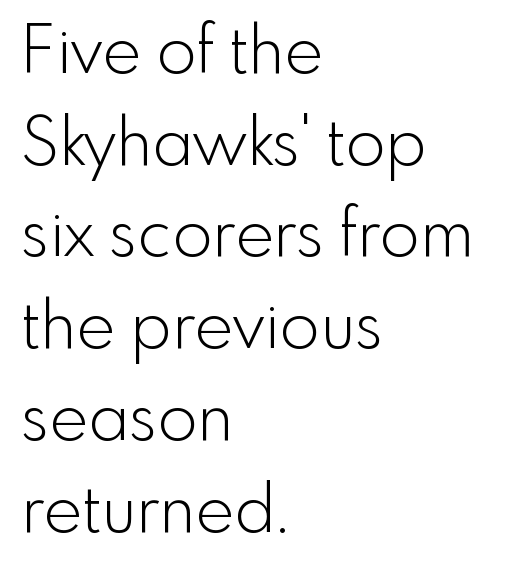
Q: Is the text bold? A: No.
Q: Is the text italic (slanted)? A: No, it is upright.
Q: Is the typeface a serif or a sans-serif typeface? A: Sans-serif.
Q: Is the text underlined? A: No.
Q: How is the paragraph aligned? A: Left-aligned.
Q: Is the spacing between letters normal or unusually wide? A: Normal.
Q: Is the spacing between lines tight, normal or loose? A: Normal.
Q: Width (condensed, normal, or wide)? A: Normal.
Q: x-height? A: Small.
Q: Monospaced? A: No.
